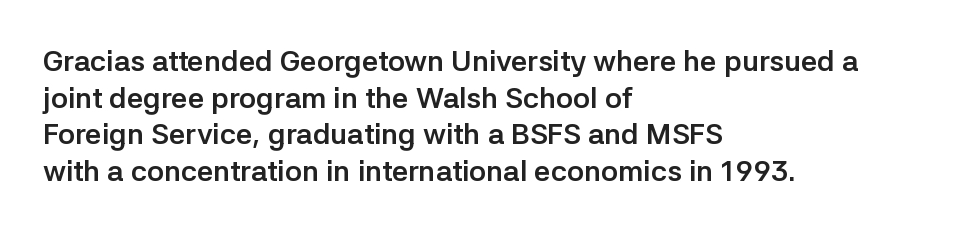
{"serif": "no", "italic": "no", "bold": "yes", "weight": "semibold", "width": "normal", "stroke_contrast": "low", "x_height": "medium", "monospaced": "no", "underline": "no", "align": "left", "line_spacing": "normal", "line_spacing_ratio": 1.26, "letter_spacing": "normal", "letter_spacing_em": 0.0, "glyph_px": 29}
